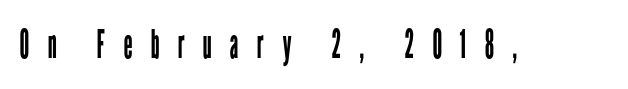
{"serif": "no", "italic": "no", "bold": "no", "weight": "regular", "width": "condensed", "stroke_contrast": "low", "x_height": "medium", "monospaced": "no", "underline": "no", "letter_spacing": "wide", "letter_spacing_em": 0.45, "glyph_px": 40}
